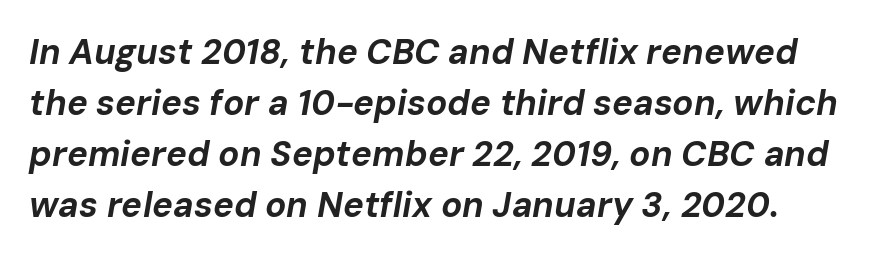
The image shows 35 px bold type, italic (leaning right); set normal line spacing (1.46x), normal letter spacing, not underlined; low stroke contrast and a medium x-height.
